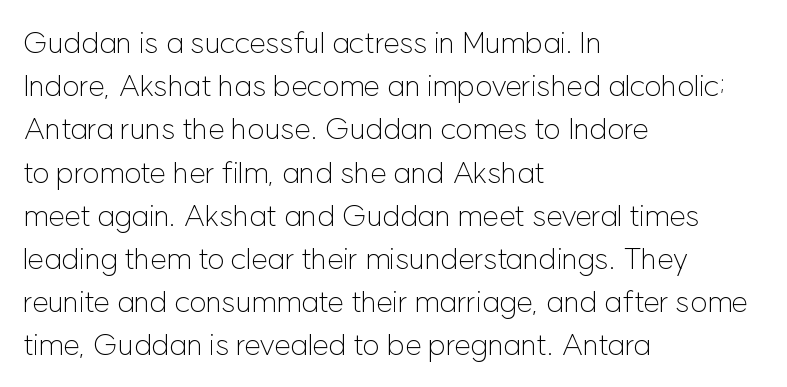
Q: Is the text bold? A: No.
Q: Is the text italic (slanted)? A: No, it is upright.
Q: Is the typeface a serif or a sans-serif typeface? A: Sans-serif.
Q: Is the text underlined? A: No.
Q: How is the paragraph aligned? A: Left-aligned.
Q: Is the spacing between letters normal or unusually wide? A: Normal.
Q: Is the spacing between lines tight, normal or loose? A: Normal.
Q: Width (condensed, normal, or wide)? A: Normal.
Q: Stroke contrast? A: Low.
Q: x-height? A: Medium.
Q: Monospaced? A: No.
